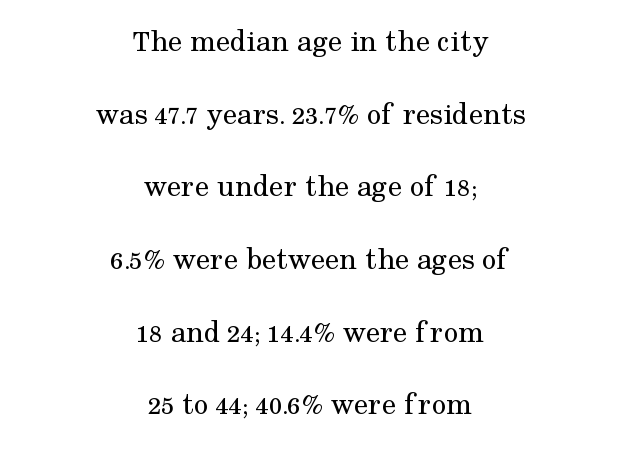
Proportional: the letters do not fall into vertical columns. Posture: upright roman. Nobody touched the tracking dial on this one. These lines are composed in type with serifs. The glyphs are unaccompanied by any horizontal stroke below them.
